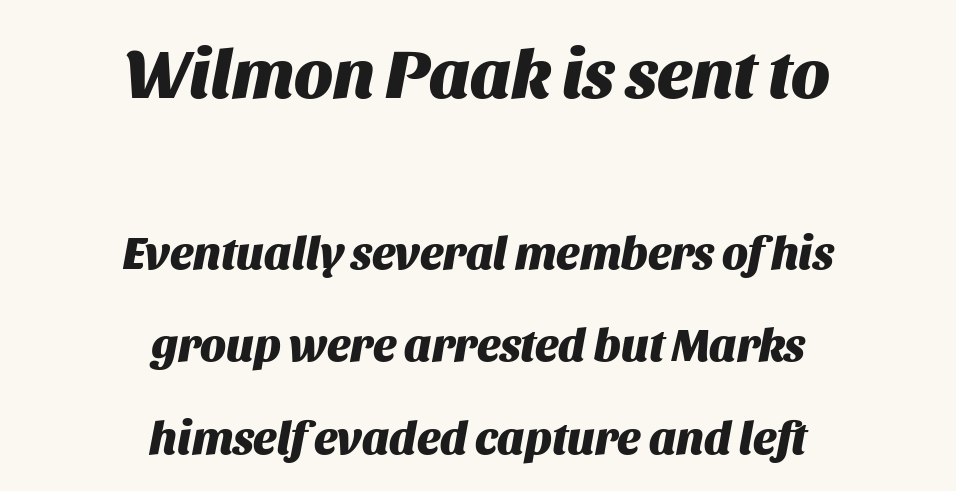
Q: Is the text bold? A: Yes.
Q: Is the text italic (slanted)? A: Yes, it leans right by about 11 degrees.
Q: Is the text underlined? A: No.
Q: How is the paragraph aligned? A: Centered.
Q: Is the spacing between letters normal or unusually wide? A: Normal.
Q: Is the spacing between lines tight, normal or loose? A: Loose.
Q: Which block of text is set in a larger size, the first (top) or the second (bottom)? A: The first (top) one.
Q: Width (condensed, normal, or wide)? A: Normal.
Q: Stroke contrast? A: Medium.
Q: x-height? A: Large.
Q: Monospaced? A: No.
